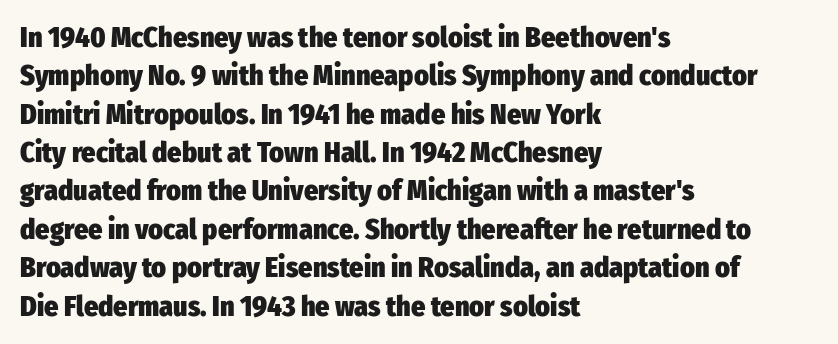
{"serif": "no", "italic": "no", "bold": "yes", "weight": "heavy", "width": "condensed", "stroke_contrast": "low", "x_height": "medium", "monospaced": "no", "underline": "no", "align": "left", "line_spacing": "normal", "line_spacing_ratio": 1.37, "letter_spacing": "normal", "letter_spacing_em": 0.0, "glyph_px": 28}
